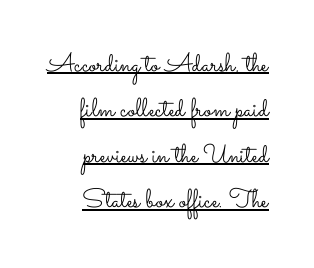
Unbolded letterforms with no extra heft. What stands out about the letter spacing? Nothing — it is the standard amount. Alignment: flush right. Decoration check: the copy is underlined.
